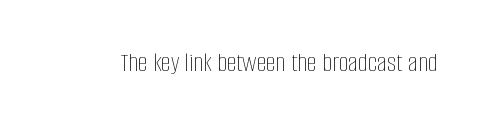
The passage shown is not underscored anywhere. The passage shown is typed in a proportional face where columns would drift. The weight tops out at a normal text grade. The passage shown has conventional tracking throughout. Every character sits straight up, as roman type does.
